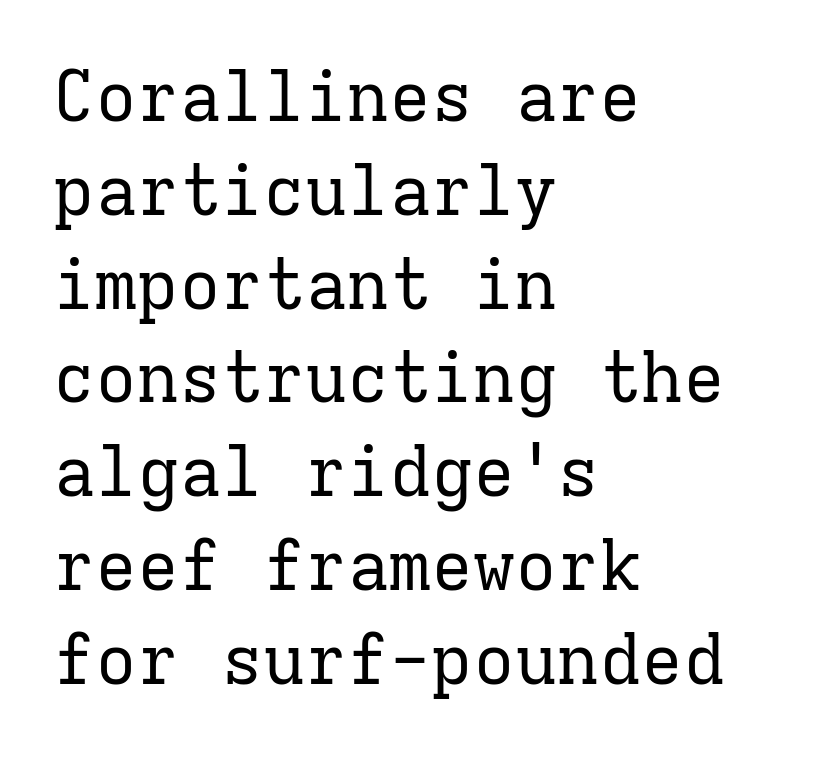
{"serif": "yes", "italic": "no", "bold": "no", "weight": "regular", "width": "normal", "stroke_contrast": "low", "x_height": "medium", "monospaced": "yes", "underline": "no", "align": "left", "line_spacing": "normal", "line_spacing_ratio": 1.34, "letter_spacing": "normal", "letter_spacing_em": 0.0, "glyph_px": 70}
